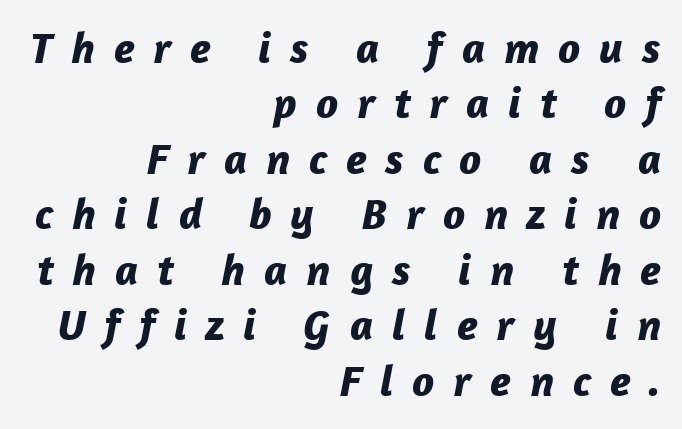
The image shows 44 px bold type, italic (leaning right); set right-aligned, normal line spacing (1.26x), unusually wide letter spacing (+0.43 em), not underlined; low stroke contrast and a medium x-height.
